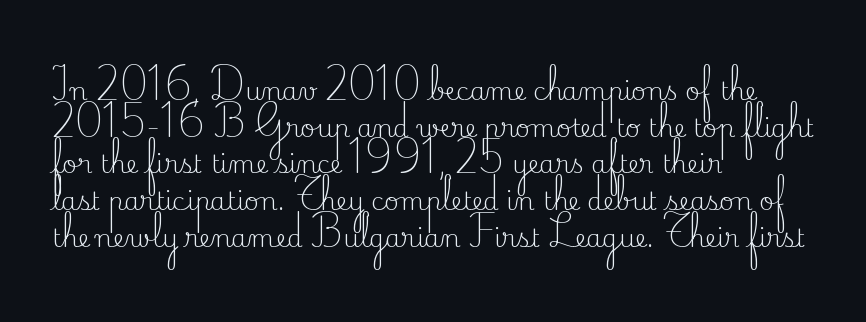
Q: Is the text bold? A: No.
Q: Is the text italic (slanted)? A: No, it is upright.
Q: Is the text underlined? A: No.
Q: How is the paragraph aligned? A: Left-aligned.
Q: Is the spacing between letters normal or unusually wide? A: Normal.
Q: Is the spacing between lines tight, normal or loose? A: Normal.
